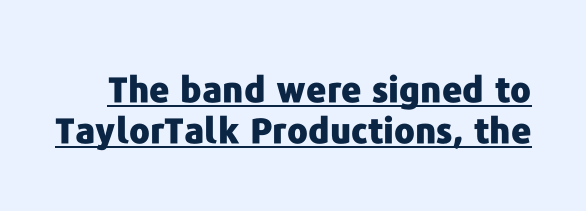
The rendering uses natural spacing where letterforms have individual widths. The passage shown has conventional tracking throughout. The rendered words wear a rule along their underside. Ascenders rise straight up at ninety degrees. A dark, heavy texture on the line: the type is bold.
